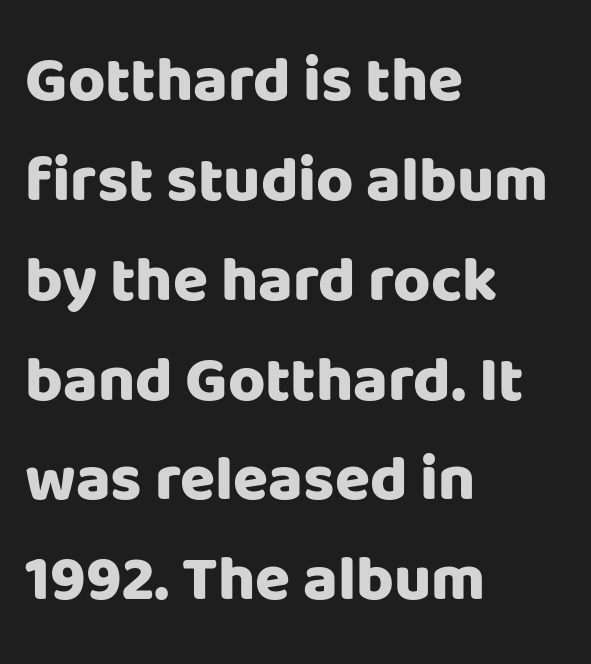
{"serif": "no", "italic": "no", "bold": "yes", "weight": "heavy", "width": "normal", "stroke_contrast": "low", "x_height": "large", "monospaced": "no", "underline": "no", "align": "left", "line_spacing": "normal", "line_spacing_ratio": 1.56, "letter_spacing": "normal", "letter_spacing_em": 0.0, "glyph_px": 64}
